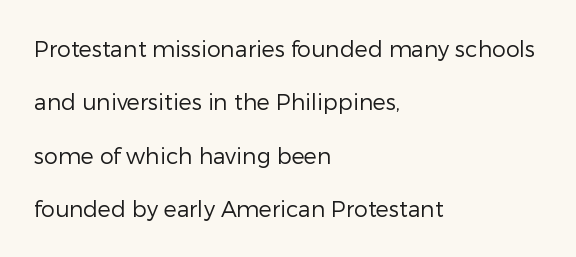
The lettering stays uniformly vertical, giving the passage a roman look. The designer dialed line spacing up above the default. Nothing unusual about the tracking: characters are spaced as the font intends. No extra ink here — the face is not bold. Where is the straight margin? On the left.
